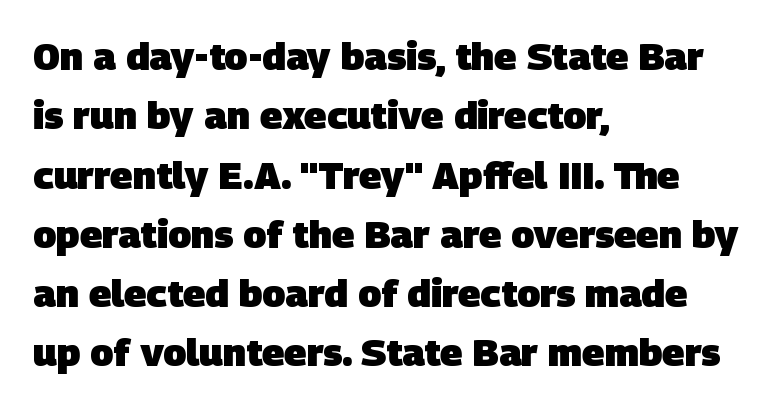
The image shows 38 px heavy sans-serif type; set left-aligned, normal line spacing (1.56x), normal letter spacing, not underlined; low stroke contrast and a large x-height.
